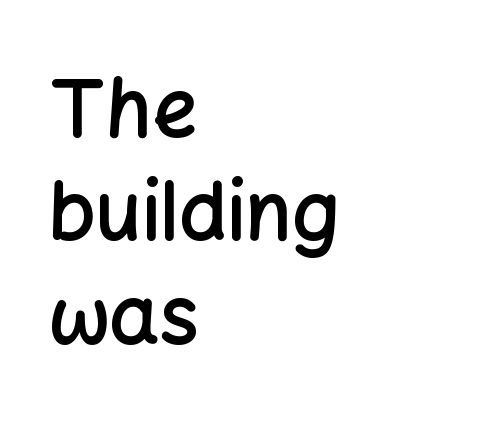
Q: Is the text bold? A: Semi-bold.
Q: Is the text italic (slanted)? A: No, it is upright.
Q: Is the typeface a serif or a sans-serif typeface? A: Sans-serif.
Q: Is the text underlined? A: No.
Q: How is the paragraph aligned? A: Left-aligned.
Q: Is the spacing between letters normal or unusually wide? A: Normal.
Q: Is the spacing between lines tight, normal or loose? A: Normal.
Q: Width (condensed, normal, or wide)? A: Normal.
Q: Stroke contrast? A: Low.
Q: x-height? A: Medium.
Q: Monospaced? A: No.
